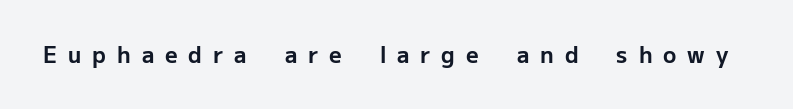
{"italic": "no", "bold": "yes", "underline": "no", "letter_spacing": "wide", "letter_spacing_em": 0.5, "glyph_px": 22}
